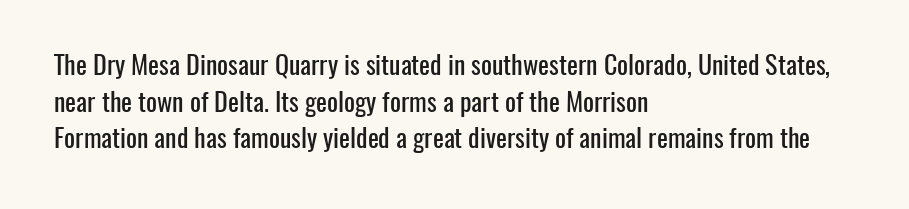
The image shows 26 px text type, upright; set left-aligned, normal line spacing (1.41x), normal letter spacing, not underlined.
